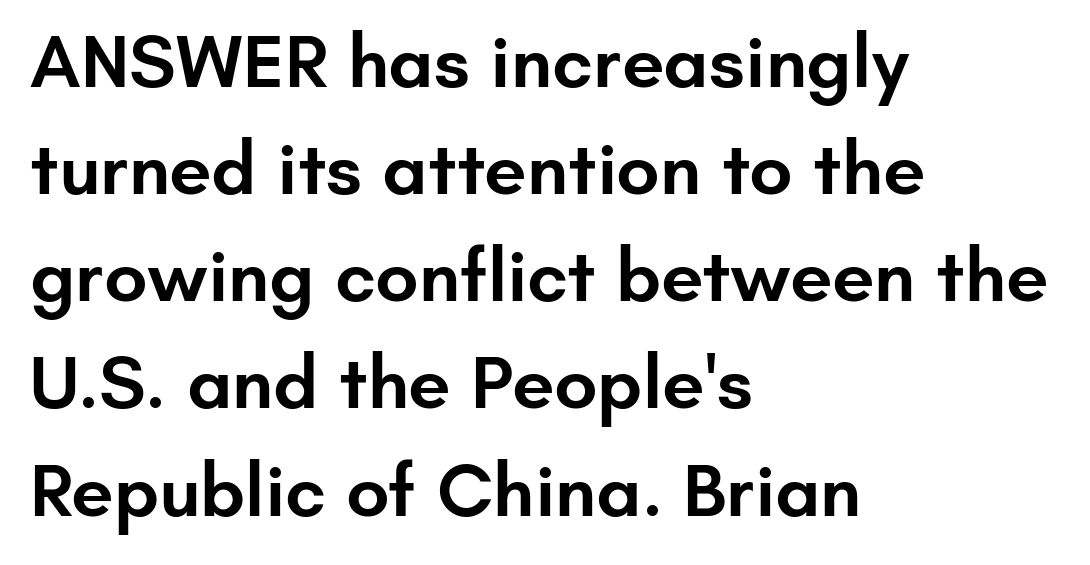
{"serif": "no", "italic": "no", "bold": "semi", "weight": "semibold", "width": "normal", "stroke_contrast": "low", "x_height": "small", "monospaced": "no", "underline": "no", "align": "left", "line_spacing": "normal", "line_spacing_ratio": 1.41, "letter_spacing": "normal", "letter_spacing_em": 0.0, "glyph_px": 76}
